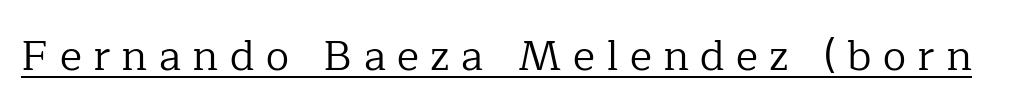
{"serif": "yes", "italic": "no", "bold": "no", "weight": "regular", "width": "normal", "stroke_contrast": "low", "x_height": "medium", "monospaced": "no", "underline": "yes", "letter_spacing": "wide", "letter_spacing_em": 0.27, "glyph_px": 42}
